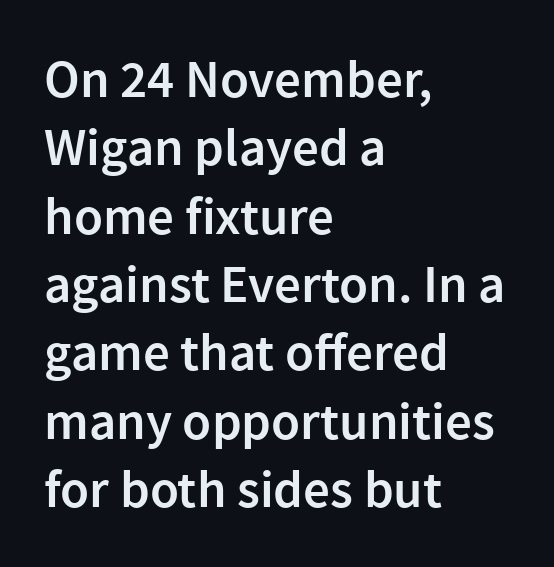
Q: Is the text bold? A: Semi-bold.
Q: Is the text italic (slanted)? A: No, it is upright.
Q: Is the typeface a serif or a sans-serif typeface? A: Sans-serif.
Q: Is the text underlined? A: No.
Q: How is the paragraph aligned? A: Left-aligned.
Q: Is the spacing between letters normal or unusually wide? A: Normal.
Q: Is the spacing between lines tight, normal or loose? A: Normal.
Q: Width (condensed, normal, or wide)? A: Normal.
Q: x-height? A: Medium.
Q: Monospaced? A: No.
